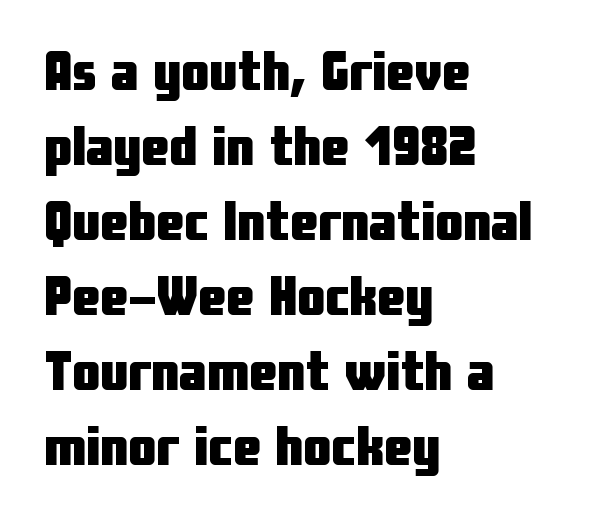
{"serif": "no", "italic": "no", "bold": "yes", "weight": "heavy", "width": "condensed", "stroke_contrast": "low", "x_height": "medium", "monospaced": "no", "underline": "no", "align": "left", "line_spacing": "normal", "line_spacing_ratio": 1.34, "letter_spacing": "normal", "letter_spacing_em": 0.0, "glyph_px": 56}
